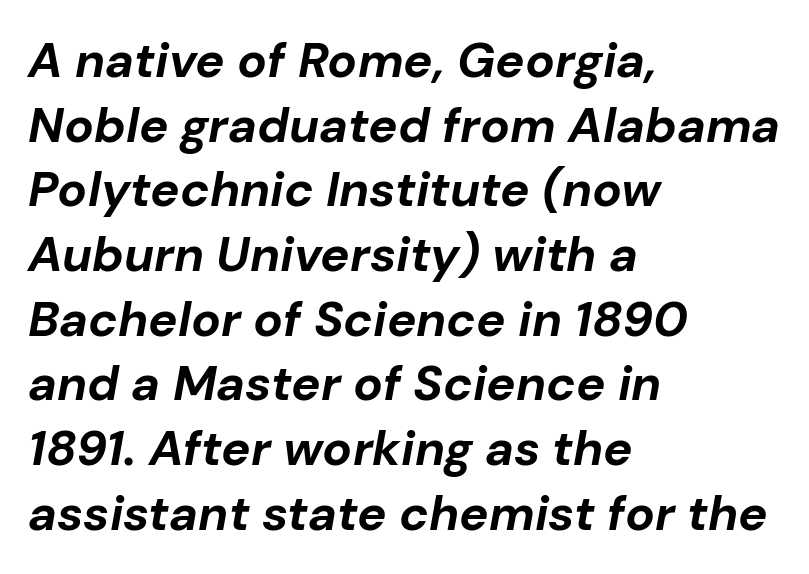
The image shows 49 px bold type, italic (leaning right); set left-aligned, normal line spacing (1.32x), normal letter spacing, not underlined; low stroke contrast and a medium x-height.
